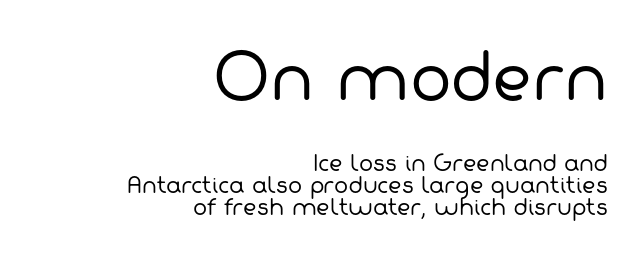
This sample has the flowing, uneven cadence of proportional lettering. Look at the bottom of the vertical strokes: they stop flat, with no serifs. Size contrast runs from large at the top to small at the bottom. Think standard paragraph weight, or any step lighter than that. Honestly, there is no underline to notice here at all. Horizontal bands of white between lines are thin slivers.
